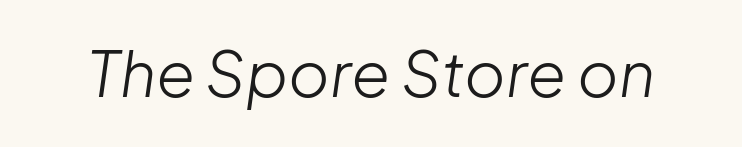
{"italic": "yes", "lean": "right", "slant_degrees": 8, "bold": "no", "weight": "light", "width": "normal", "stroke_contrast": "low", "x_height": "medium", "monospaced": "no", "underline": "no", "letter_spacing": "normal", "letter_spacing_em": 0.0, "glyph_px": 63}
